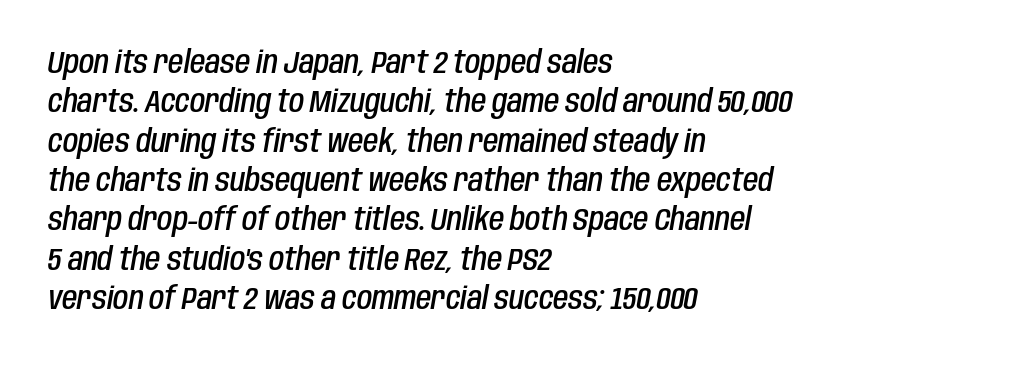
{"italic": "yes", "lean": "right", "slant_degrees": 10, "bold": "semi", "weight": "semibold", "width": "condensed", "stroke_contrast": "low", "x_height": "large", "monospaced": "no", "underline": "no", "align": "left", "line_spacing": "normal", "line_spacing_ratio": 1.27, "letter_spacing": "normal", "letter_spacing_em": 0.0, "glyph_px": 31}
